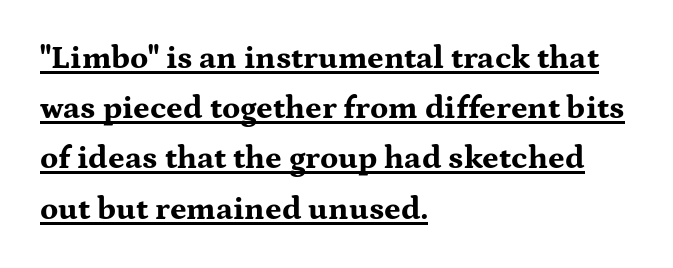
These characters rest on top of a visible drawn line. The passage shown is typeset with a serif family. This sample has the flowing, uneven cadence of proportional lettering. The typography opts for an upright posture over an oblique one.
